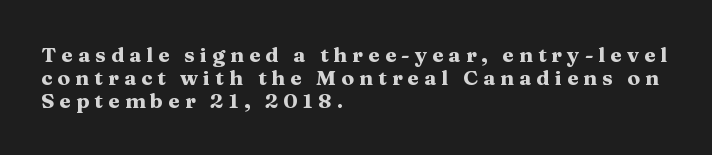
You could only call the tracking loose — the letters float apart. Visually the block forms a straight wall on the left and a jagged coastline on the right. A full-strength bold gives these letters their thick strokes. Notice how descenders almost collide with the ascenders below — that's tight leading. Underlining? Definitely not there. Italic? Not at all — the glyphs are vertical.
